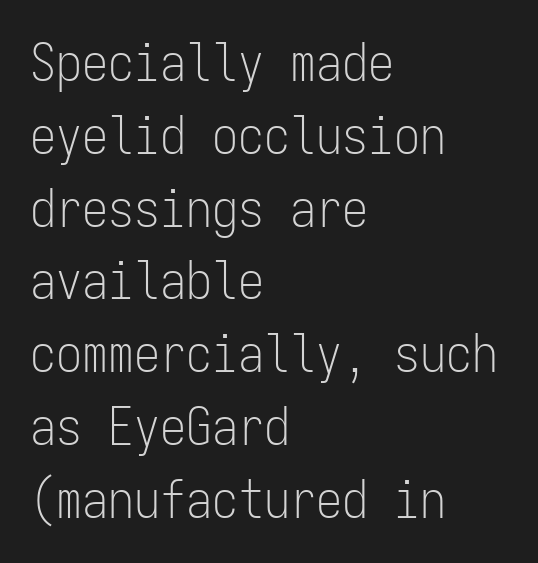
{"serif": "no", "italic": "no", "bold": "no", "weight": "light", "width": "condensed", "stroke_contrast": "low", "x_height": "medium", "monospaced": "yes", "underline": "no", "align": "left", "line_spacing": "normal", "line_spacing_ratio": 1.4, "letter_spacing": "normal", "letter_spacing_em": 0.0, "glyph_px": 52}
